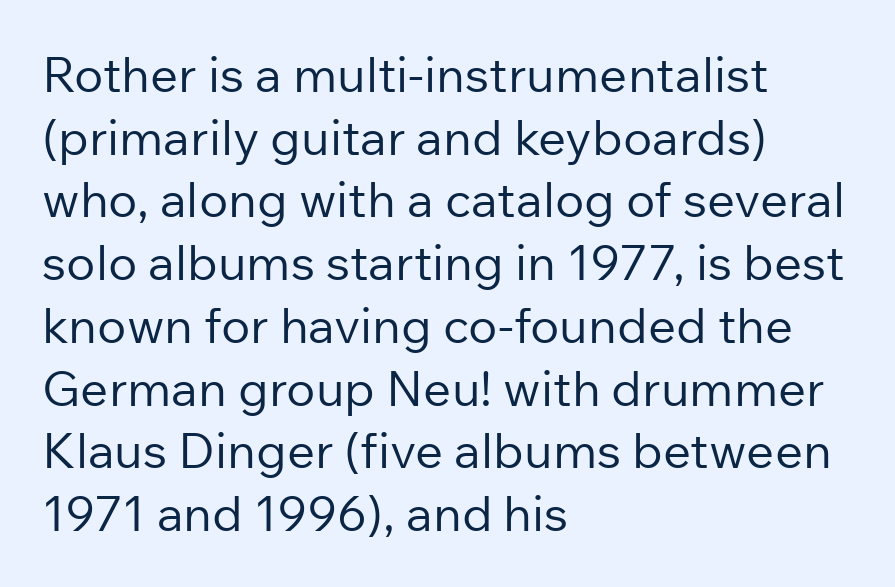
The image shows 49 px regular-weight sans-serif type, upright; set left-aligned, normal line spacing (1.28x), normal letter spacing, not underlined; low stroke contrast and a medium x-height.
